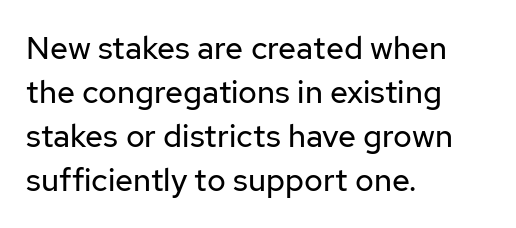
Words appear dense and cohesive because spacing is normal. Bold? No — there's no thickening of the strokes. Ordinary non-slanted type is in use. A typesetter would call this leading conventional body-copy spacing. The passage shown is typed in a proportional face where columns would drift. Type style note: lacks serifs.
